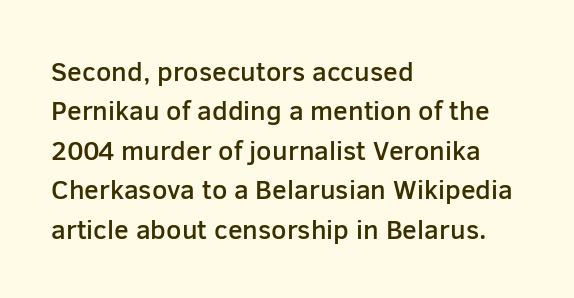
The line texture is even and compact thanks to regular tracking. The vertical gap from one line to the next is medium. It's the straight-up-and-down kind of type. I'd describe the lettering as semibold — firm but not a full bold. Layout note: lines flush left. Words float on clear page, feet unadorned.
